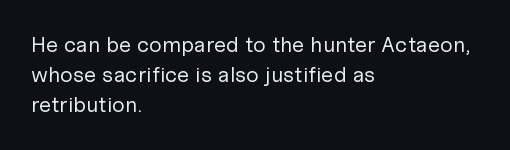
The letterforms sit shoulder to shoulder at normal distance. The space directly below the letters is spotless. Counters stay open thanks to moderate or lighter strokes. The vertical gap from one line to the next is medium. Ascenders rise straight up at ninety degrees. The ragged edge is on the right, which tells us the setting is flush left.
